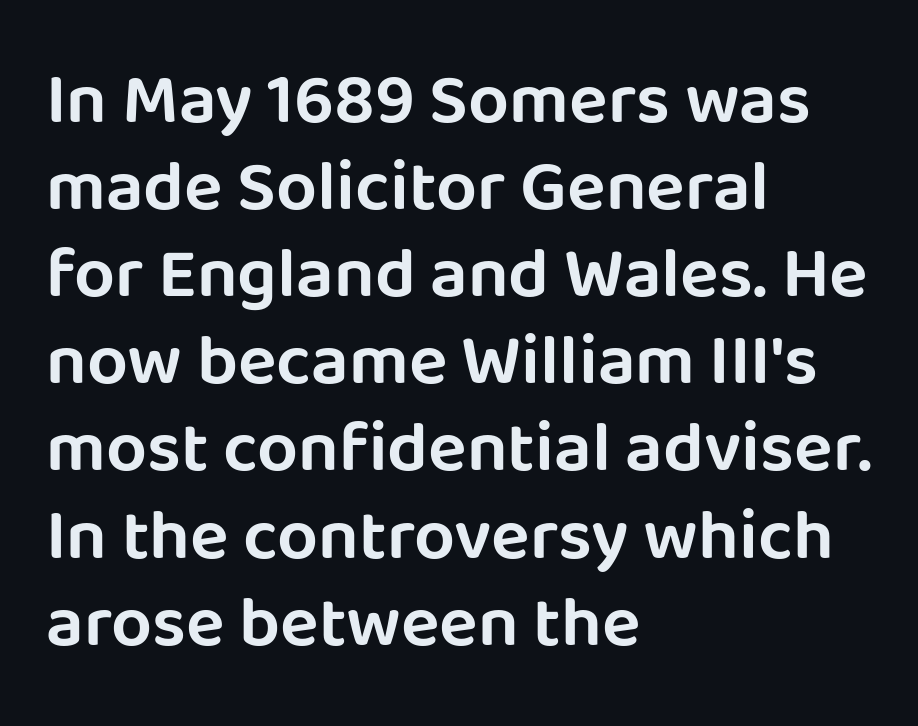
The image shows 72 px sans-serif type, upright; set left-aligned, line spacing 1.21x, normal letter spacing, not underlined; low stroke contrast and a large x-height.
